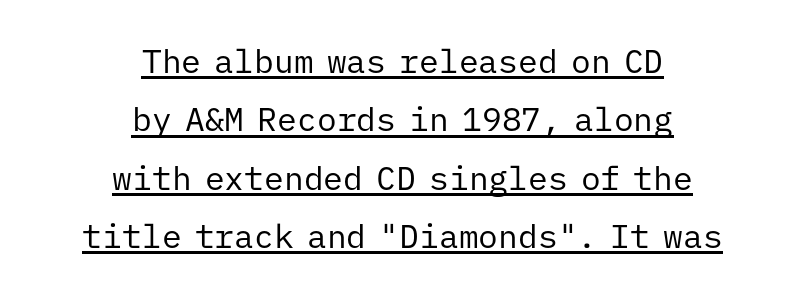
The image shows 33 px regular-weight sans-serif type, upright, monospaced; set centered, line spacing 1.77x, normal letter spacing, underlined; low stroke contrast and a medium x-height.
